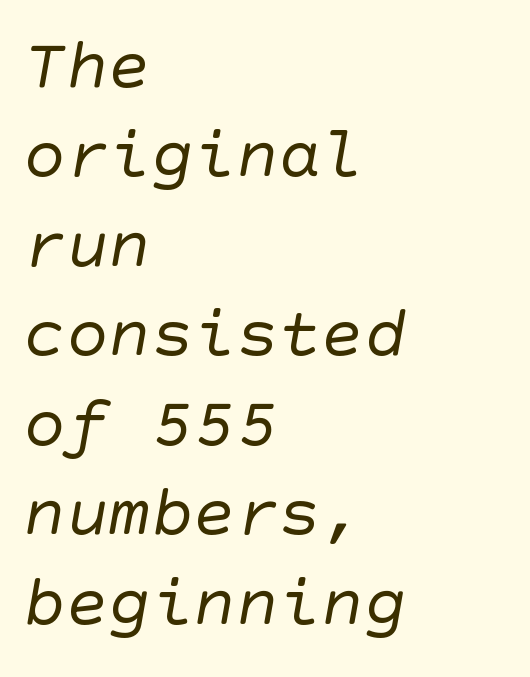
{"serif": "no", "bold": "no", "weight": "regular", "width": "normal", "stroke_contrast": "low", "x_height": "large", "underline": "no", "align": "left", "line_spacing": "normal", "line_spacing_ratio": 1.26, "letter_spacing": "normal", "letter_spacing_em": 0.0, "glyph_px": 71}
